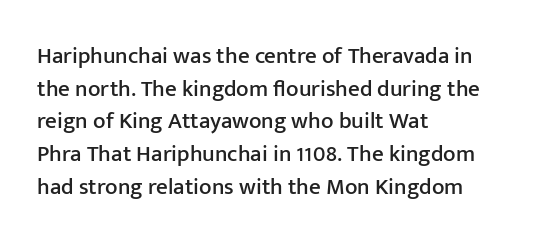
{"italic": "no", "underline": "no", "align": "left", "line_spacing": "normal", "line_spacing_ratio": 1.42, "letter_spacing": "normal", "letter_spacing_em": 0.0, "glyph_px": 23}
